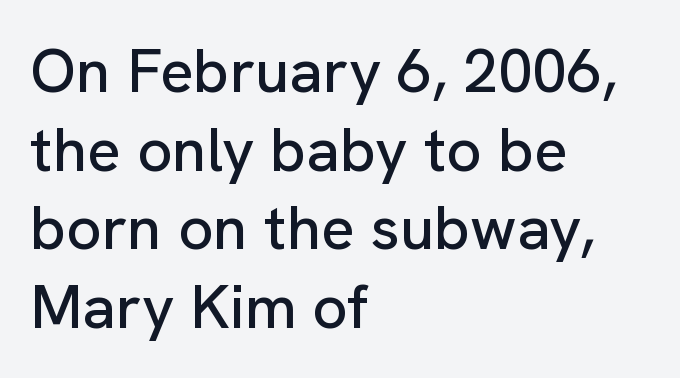
Q: Is the text italic (slanted)? A: No, it is upright.
Q: Is the typeface a serif or a sans-serif typeface? A: Sans-serif.
Q: Is the text underlined? A: No.
Q: How is the paragraph aligned? A: Left-aligned.
Q: Is the spacing between letters normal or unusually wide? A: Normal.
Q: Is the spacing between lines tight, normal or loose? A: Normal.
Q: Width (condensed, normal, or wide)? A: Normal.
Q: Stroke contrast? A: Low.
Q: x-height? A: Medium.
Q: Monospaced? A: No.
